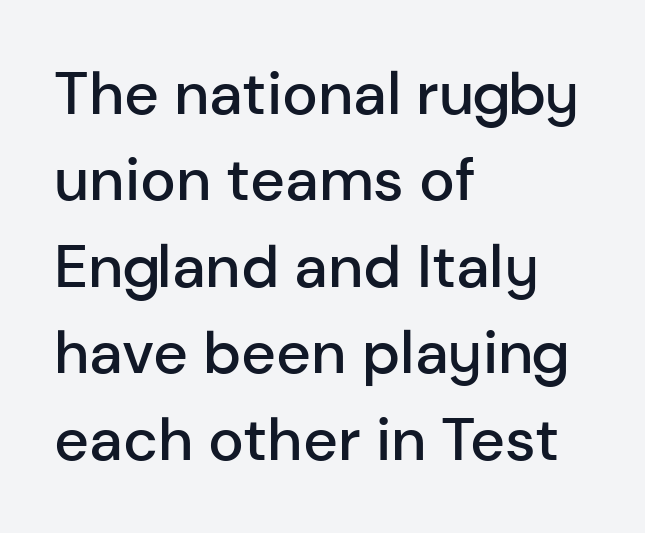
{"serif": "no", "italic": "no", "bold": "semi", "weight": "semibold", "width": "normal", "stroke_contrast": "low", "x_height": "medium", "monospaced": "no", "underline": "no", "align": "left", "line_spacing": "normal", "line_spacing_ratio": 1.44, "letter_spacing": "normal", "letter_spacing_em": 0.0, "glyph_px": 60}
